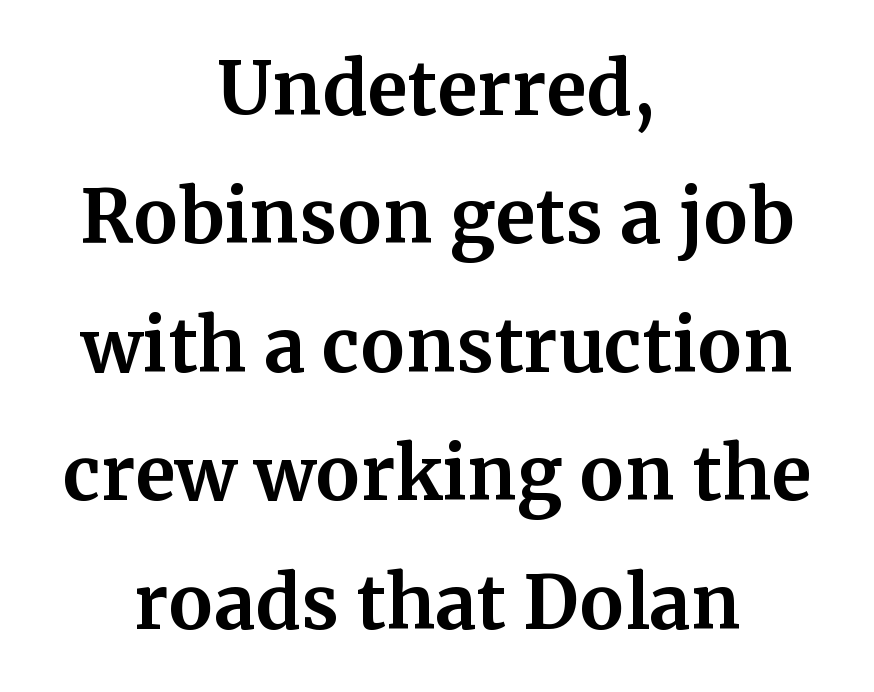
The image shows 73 px bold serif type, upright; set centered, line spacing 1.76x, normal letter spacing, not underlined; medium stroke contrast and a medium x-height.
